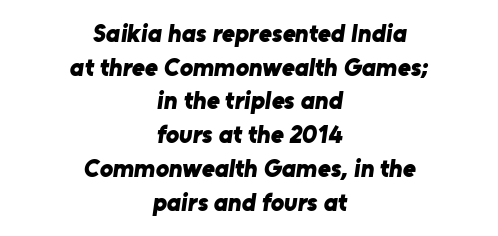
{"bold": "yes", "underline": "no", "align": "center", "line_spacing": "normal", "line_spacing_ratio": 1.35, "letter_spacing": "normal", "letter_spacing_em": 0.0, "glyph_px": 25}
